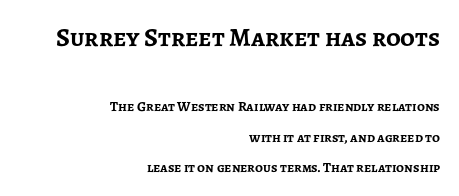
Q: Is the text bold? A: Yes.
Q: Is the text italic (slanted)? A: No, it is upright.
Q: Is the text underlined? A: No.
Q: How is the paragraph aligned? A: Right-aligned.
Q: Is the spacing between letters normal or unusually wide? A: Normal.
Q: Is the spacing between lines tight, normal or loose? A: Loose.
Q: Which block of text is set in a larger size, the first (top) or the second (bottom)? A: The first (top) one.
